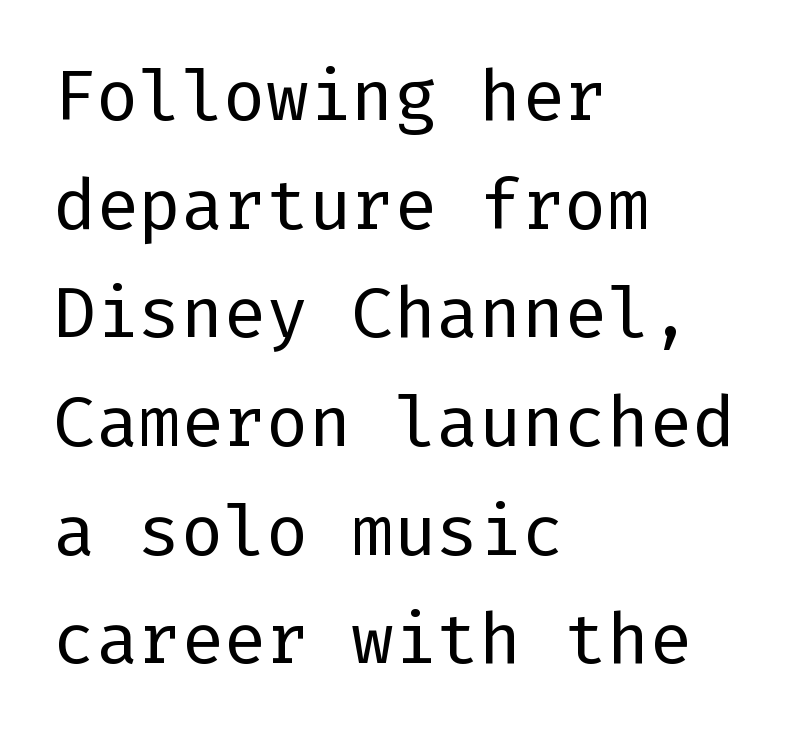
Nobody touched the tracking dial on this one. Weight: in the light-to-regular range. Grotesque or geometric, the face here clearly has no serifs. Letters rest on an invisible, unmarked baseline.
